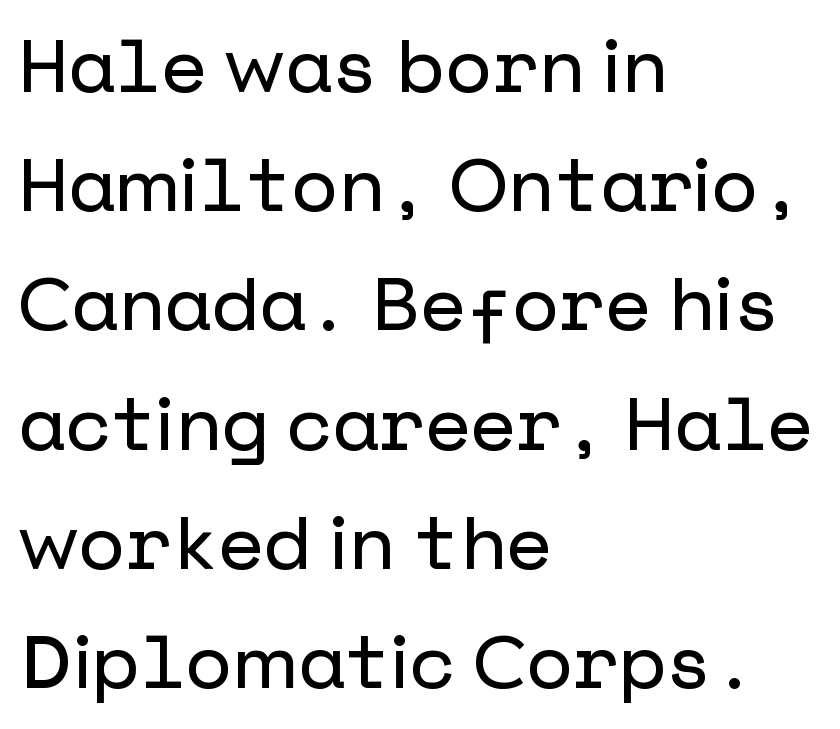
Q: Is the text italic (slanted)? A: No, it is upright.
Q: Is the typeface a serif or a sans-serif typeface? A: Sans-serif.
Q: Is the text underlined? A: No.
Q: How is the paragraph aligned? A: Left-aligned.
Q: Is the spacing between letters normal or unusually wide? A: Normal.
Q: Is the spacing between lines tight, normal or loose? A: Normal.
Q: Width (condensed, normal, or wide)? A: Normal.
Q: Stroke contrast? A: Low.
Q: x-height? A: Medium.
